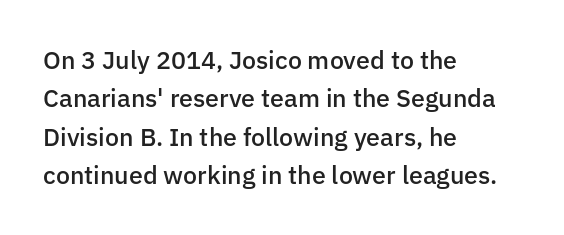
Has an underline been added? It has not. A typesetter would mark this as roman, not italic. The passage shown has conventional tracking throughout. The rows are spaced the way most documents space them. Each line starts at the same left margin while the right side varies. The font is running at a semibold setting, under full bold.
